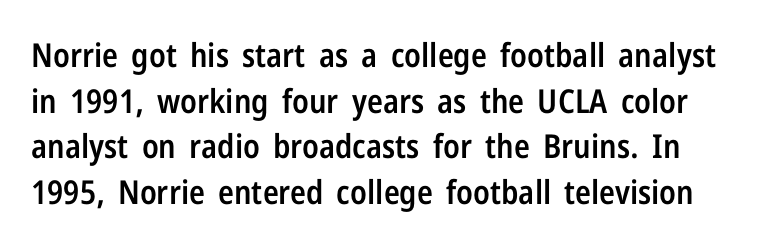
Q: Is the text bold? A: Semi-bold.
Q: Is the text italic (slanted)? A: No, it is upright.
Q: Is the typeface a serif or a sans-serif typeface? A: Sans-serif.
Q: Is the text underlined? A: No.
Q: Is the spacing between letters normal or unusually wide? A: Normal.
Q: Is the spacing between lines tight, normal or loose? A: Normal.
Q: Width (condensed, normal, or wide)? A: Condensed.
Q: Stroke contrast? A: Low.
Q: x-height? A: Medium.
Q: Monospaced? A: No.
